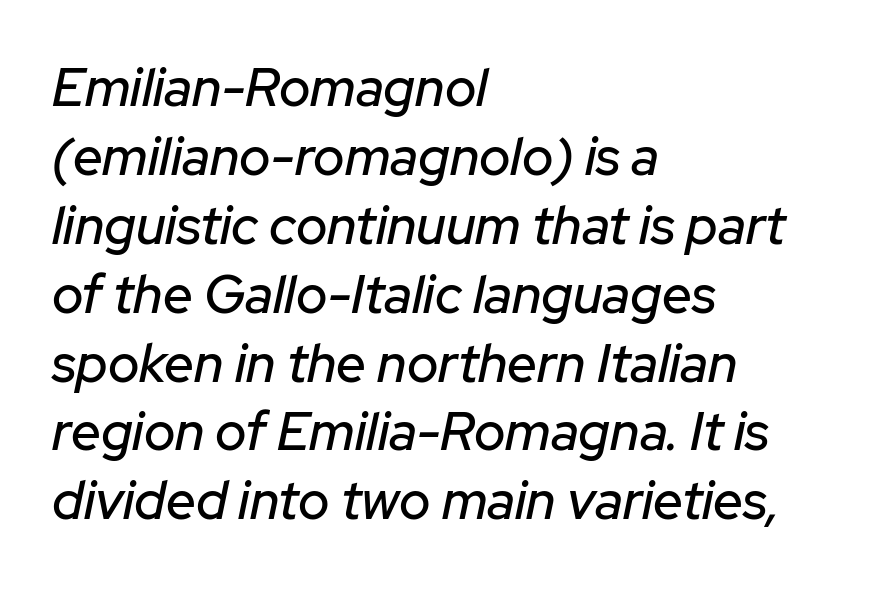
Notice how the stems are inclined rather than vertical — that's the hallmark of italics. A bare baseline throughout the passage. Each new line begins a customary step beneath the previous one. Characters follow at the spacing the type designer built in. In CSS terms this would be text-align: left. Spacing verdict: proportional, widths tailored to each character.
